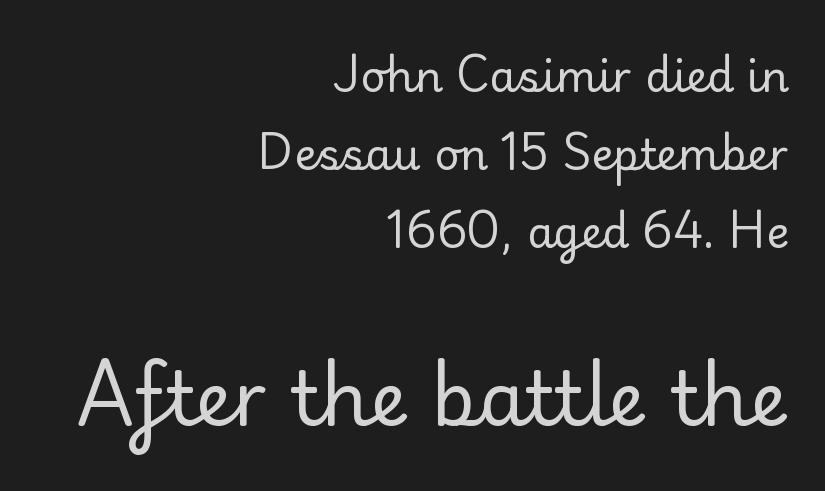
The image shows 75 px regular-weight sans-serif type, upright; set right-aligned, line spacing 1.81x, normal letter spacing, not underlined; the second (bottom) block is 1.74x larger; low stroke contrast and a small x-height.
